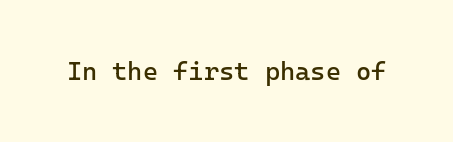
{"italic": "no", "bold": "no", "underline": "no", "letter_spacing": "normal", "letter_spacing_em": 0.0, "glyph_px": 26}
